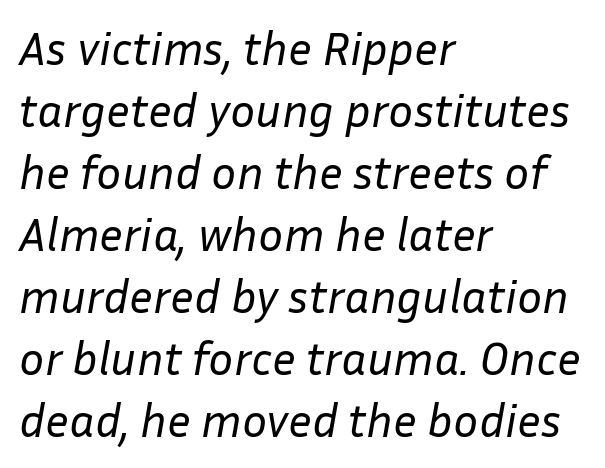
The image shows 47 px regular-weight type, italic (leaning right); set left-aligned, normal line spacing (1.32x), normal letter spacing, not underlined; low stroke contrast and a medium x-height.
